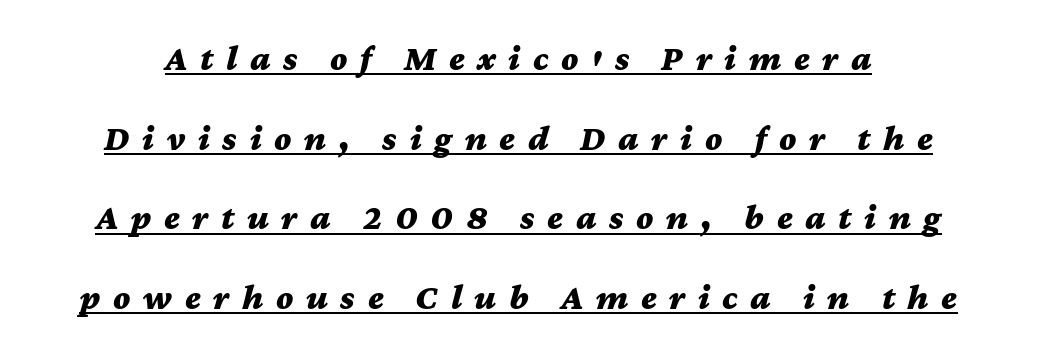
{"italic": "yes", "lean": "right", "slant_degrees": 12, "bold": "yes", "weight": "bold", "width": "wide", "stroke_contrast": "medium", "x_height": "medium", "monospaced": "no", "underline": "yes", "line_spacing": "loose", "line_spacing_ratio": 2.21, "letter_spacing": "wide", "letter_spacing_em": 0.35, "glyph_px": 36}
